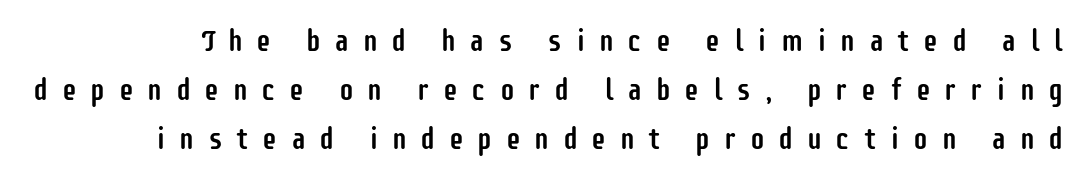
The image shows 30 px condensed sans-serif type, upright; set normal line spacing (1.64x), unusually wide letter spacing (+0.45 em), not underlined; low stroke contrast and a large x-height.
